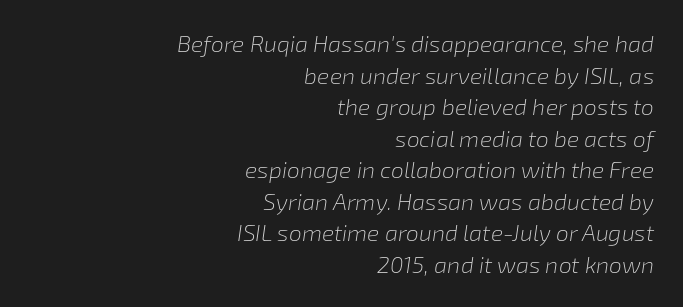
Q: Is the text bold? A: No.
Q: Is the text italic (slanted)? A: Yes, it leans right by about 8 degrees.
Q: Is the text underlined? A: No.
Q: How is the paragraph aligned? A: Right-aligned.
Q: Is the spacing between letters normal or unusually wide? A: Normal.
Q: Is the spacing between lines tight, normal or loose? A: Normal.
